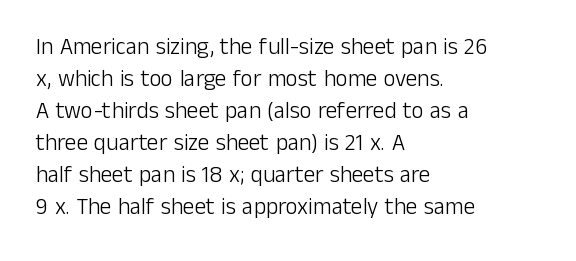
The image shows 23 px text type, upright; set left-aligned, normal line spacing (1.39x), normal letter spacing, not underlined.
